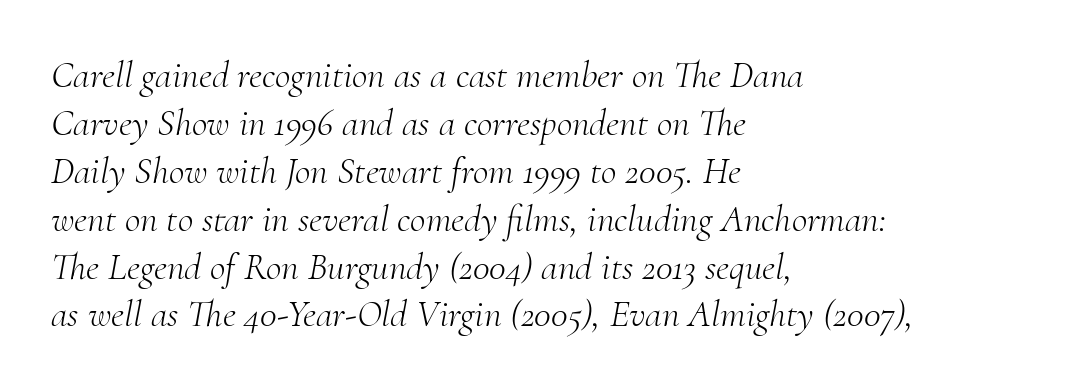
Tracking value appears to be zero — textbook default spacing. Regular leading. Each letter's strokes conclude with small projecting serifs. The typesetting does not lean heavy: it is not bold. The whole block is typeset with a tilt. Visually the block forms a straight wall on the left and a jagged coastline on the right.
